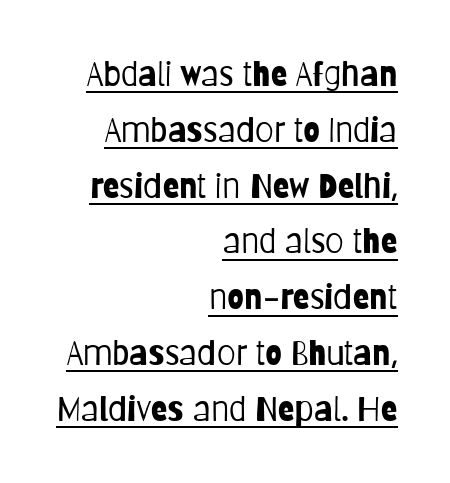
{"serif": "no", "italic": "no", "bold": "no", "weight": "light", "width": "condensed", "stroke_contrast": "low", "x_height": "large", "monospaced": "no", "underline": "yes", "align": "right", "line_spacing": "normal", "line_spacing_ratio": 1.64, "letter_spacing": "normal", "letter_spacing_em": 0.0, "glyph_px": 34}
